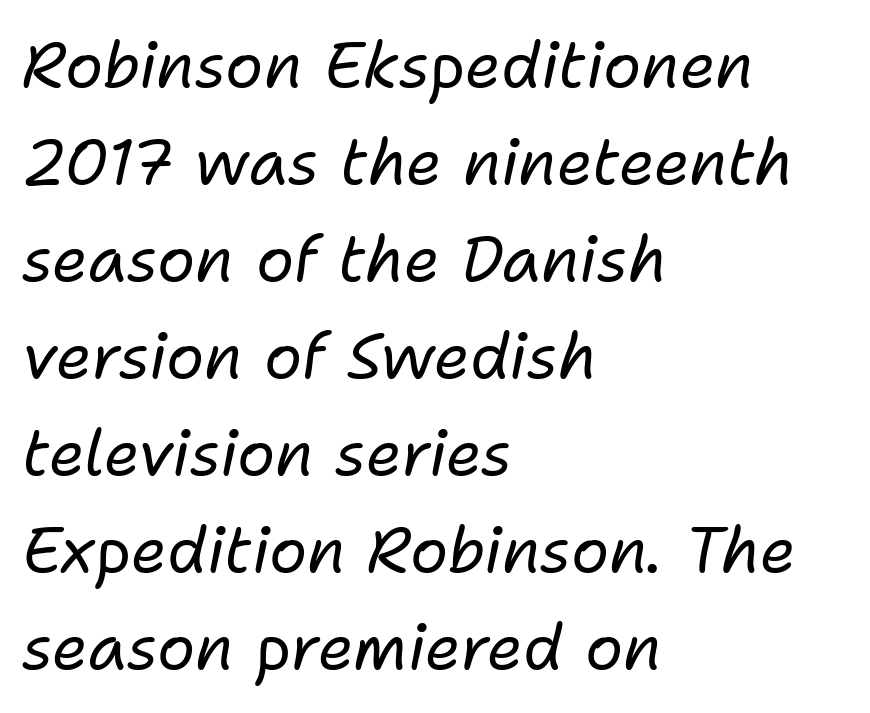
Caption: multi-line text, flush left, ragged right. The line texture is even and compact thanks to regular tracking. Anything drawn beneath the words? Only blank space. The rendering uses natural spacing where letterforms have individual widths. Rendered with sloped, italic letterforms. Weight class: somewhere from thin through regular.
